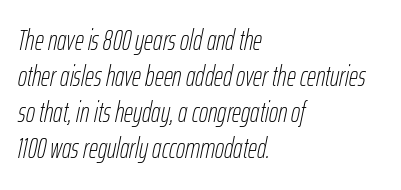
{"italic": "yes", "lean": "right", "slant_degrees": 12, "bold": "no", "weight": "thin", "width": "condensed", "stroke_contrast": "low", "x_height": "medium", "monospaced": "no", "underline": "no", "align": "left", "line_spacing": "normal", "line_spacing_ratio": 1.29, "letter_spacing": "normal", "letter_spacing_em": 0.0, "glyph_px": 28}
